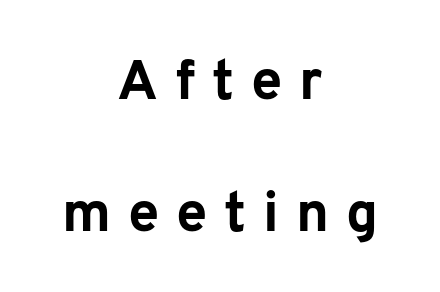
The image shows 56 px bold sans-serif type, upright; set centered, loose line spacing (2.36x), unusually wide letter spacing (+0.3 em), not underlined; low stroke contrast and a medium x-height.
